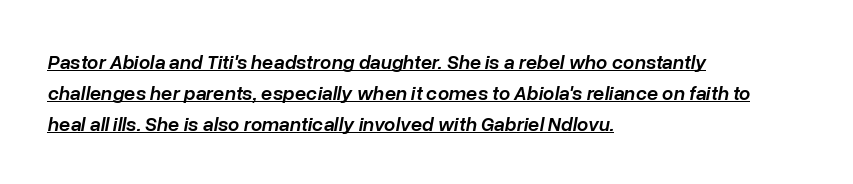
Q: Is the text bold? A: Semi-bold.
Q: Is the text italic (slanted)? A: Yes, it leans right by about 10 degrees.
Q: Is the text underlined? A: Yes.
Q: How is the paragraph aligned? A: Left-aligned.
Q: Is the spacing between letters normal or unusually wide? A: Normal.
Q: Is the spacing between lines tight, normal or loose? A: Normal.
